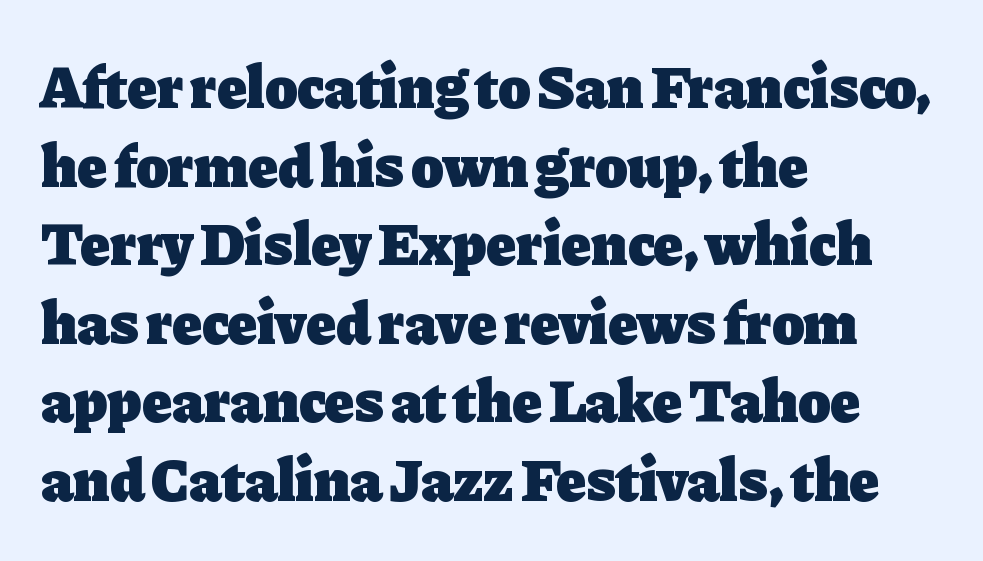
The image shows 60 px heavy serif type, upright; set left-aligned, normal line spacing (1.31x), normal letter spacing, not underlined; low stroke contrast and a medium x-height.
